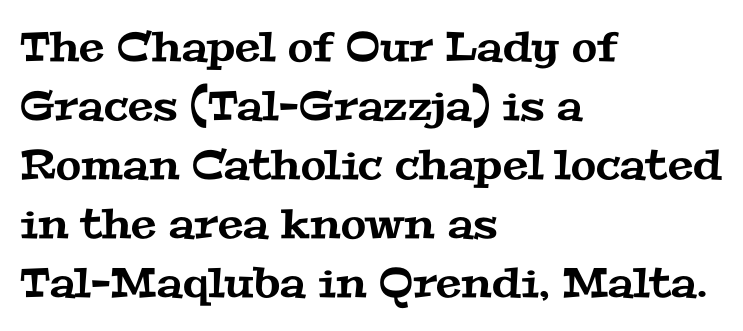
The image shows 41 px wide serif type; set left-aligned, normal line spacing (1.44x), normal letter spacing, not underlined; medium stroke contrast and a medium x-height.
